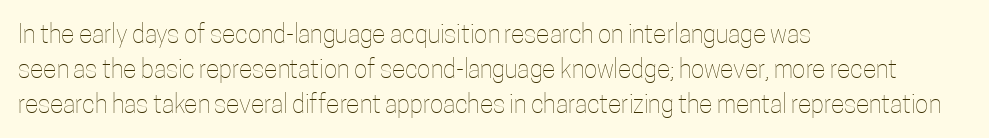
The image shows 25 px text type, upright; set left-aligned, normal line spacing (1.4x), normal letter spacing, not underlined.
